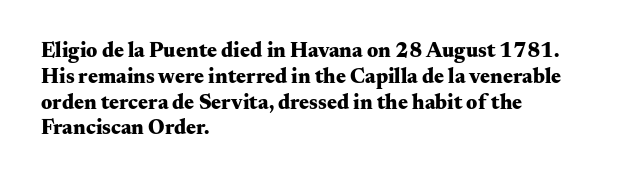
{"italic": "no", "bold": "yes", "underline": "no", "align": "left", "line_spacing_ratio": 1.23, "letter_spacing": "normal", "letter_spacing_em": 0.0, "glyph_px": 21}
